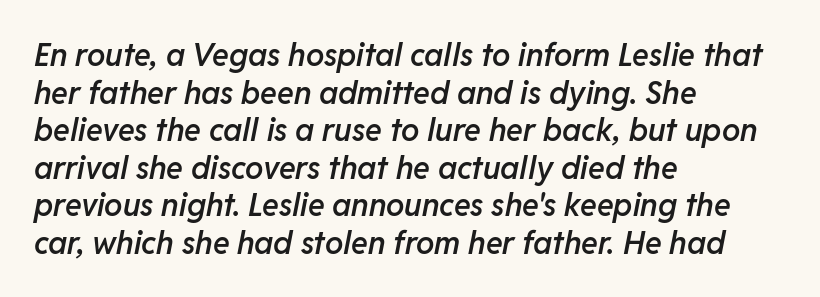
The image shows 31 px semibold type, italic (leaning right); set left-aligned, line spacing 1.21x, normal letter spacing, not underlined; low stroke contrast and a medium x-height.
